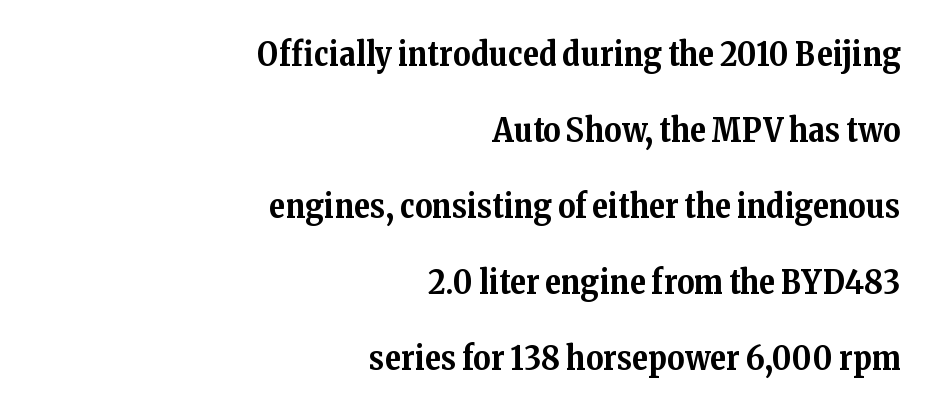
The image shows 33 px bold serif type, upright; set right-aligned, loose line spacing (2.3x), normal letter spacing, not underlined; medium stroke contrast and a medium x-height.
